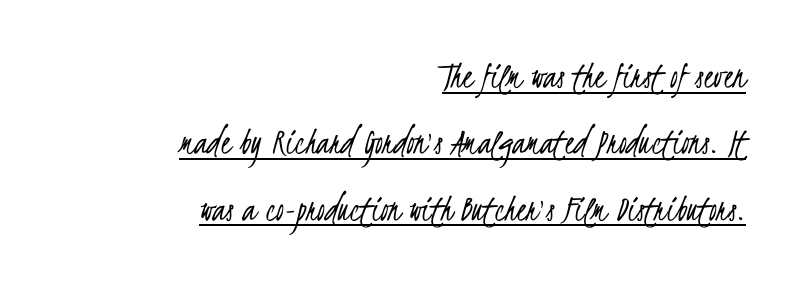
The image shows 39 px light, condensed sans-serif type; set right-aligned, normal line spacing (1.7x), normal letter spacing, underlined; low stroke contrast and a small x-height.
